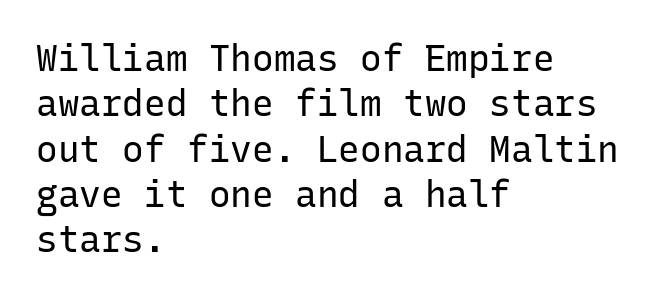
Every row of glyphs begins at an identical x-position on the left. Does extra space separate the letters? No, they use regular spacing. Style check: upright. The weight tops out at a normal text grade. Glance below the letters and you will spot only blank space.
